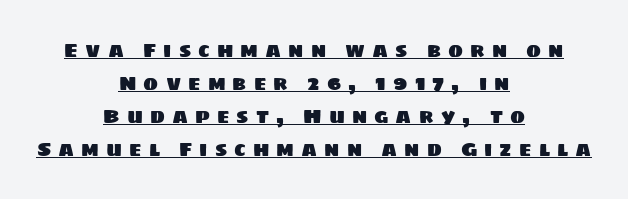
Q: Is the text underlined? A: Yes.
Q: How is the paragraph aligned? A: Centered.
Q: Is the spacing between letters normal or unusually wide? A: Unusually wide.
Q: Is the spacing between lines tight, normal or loose? A: Normal.
